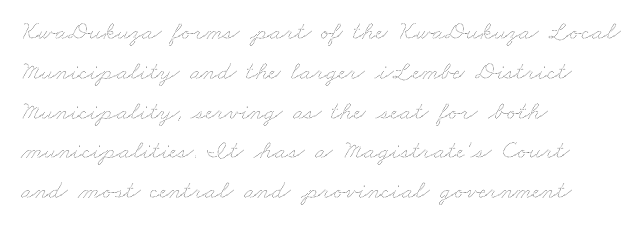
Words appear dense and cohesive because spacing is normal. One glance says typical: line gaps are just what's usual. The ragged edge is on the right, which tells us the setting is flush left. The area under the type is left untouched. Stem width sits at or under what a default text font uses.
